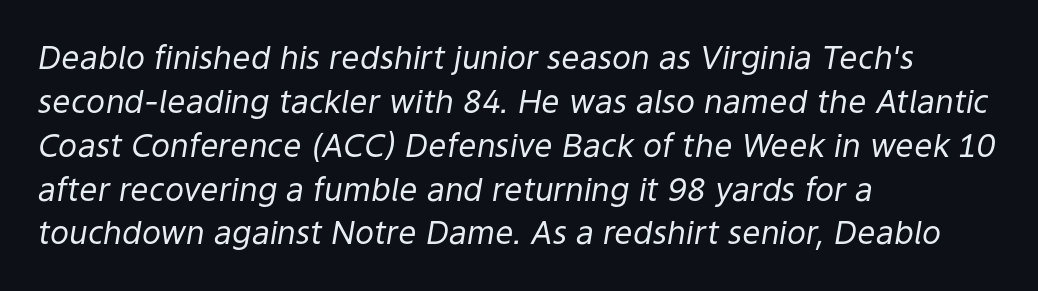
Has an underline been added? It has not. Is the letter spacing exaggerated? No — it looks like the ordinary default. Tall strokes in this sample are angled rather than plumb. Interline gaps are of average width in this sample.
